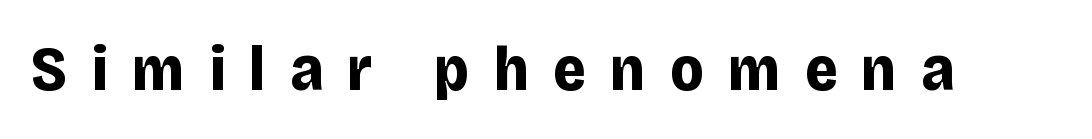
Words float on clear page, feet unadorned. Emphasis by weight is at full strength: bold. Each letter's strokes conclude bluntly, with no projecting serifs. In terms of posture, this sample is upright. The rendering uses natural spacing where letterforms have individual widths.
